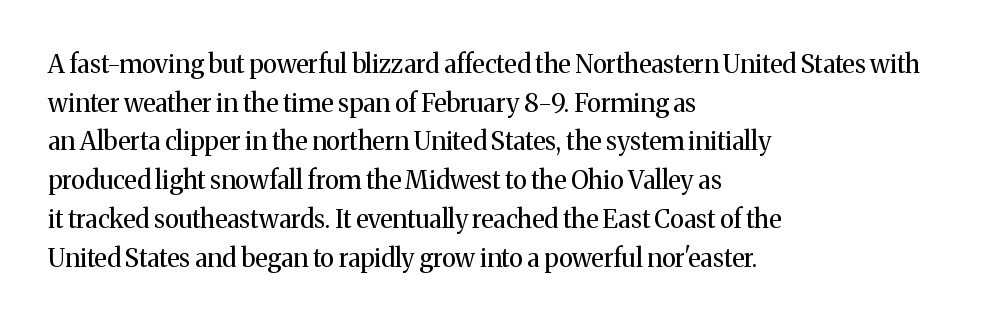
{"italic": "no", "bold": "no", "underline": "no", "align": "left", "line_spacing": "normal", "line_spacing_ratio": 1.55, "letter_spacing": "normal", "letter_spacing_em": 0.0, "glyph_px": 25}
